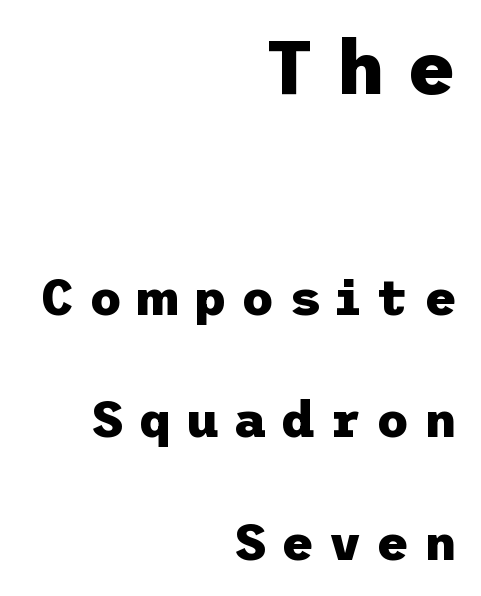
The image shows 75 px heavy sans-serif type, upright; set right-aligned, loose line spacing (2.45x), unusually wide letter spacing (+0.3 em), not underlined; the first (top) block is 1.5x larger; low stroke contrast and a medium x-height.
